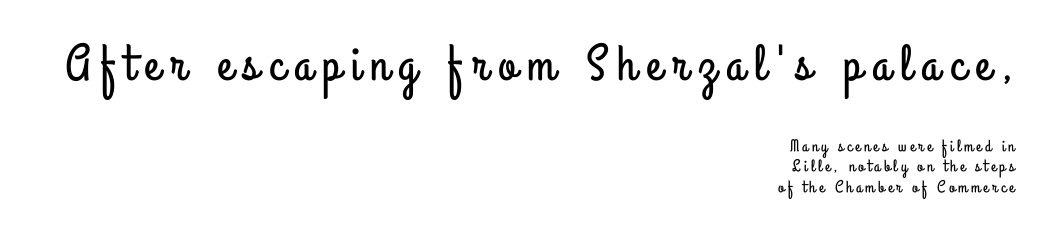
{"serif": "no", "italic": "no", "width": "condensed", "stroke_contrast": "low", "x_height": "small", "monospaced": "no", "underline": "no", "align": "right", "line_spacing_ratio": 1.23, "letter_spacing": "wide", "letter_spacing_em": 0.2, "larger_block": "first", "size_ratio": 3.0, "glyph_px": 51}
